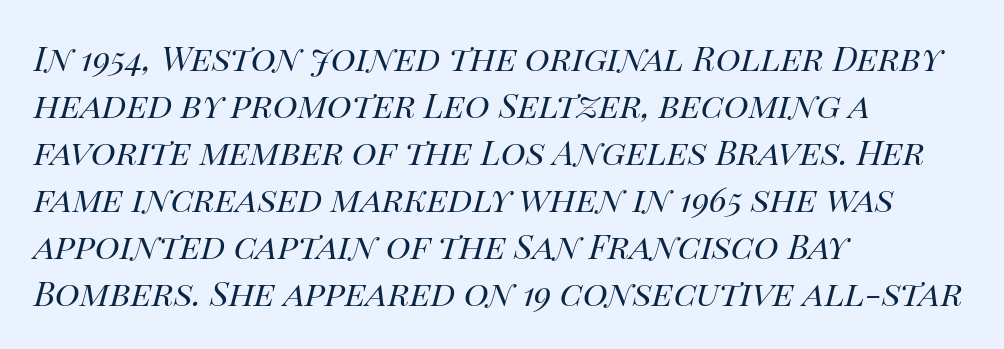
Line starts are locked; line ends wander. Spacing verdict: proportional, widths tailored to each character. Line spacing here is normal. The axis of the letterforms is tilted away from vertical.
